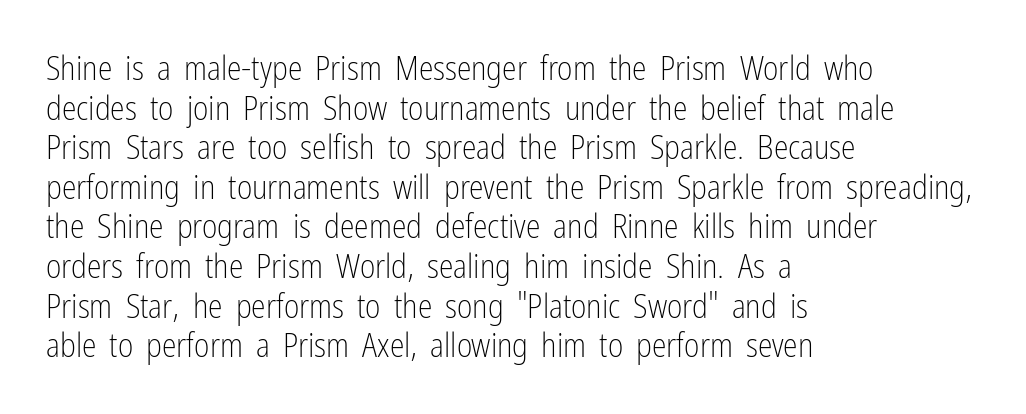
Q: Is the text bold? A: No.
Q: Is the text italic (slanted)? A: No, it is upright.
Q: Is the typeface a serif or a sans-serif typeface? A: Sans-serif.
Q: Is the text underlined? A: No.
Q: How is the paragraph aligned? A: Left-aligned.
Q: Is the spacing between letters normal or unusually wide? A: Normal.
Q: Width (condensed, normal, or wide)? A: Condensed.
Q: Stroke contrast? A: Low.
Q: x-height? A: Medium.
Q: Monospaced? A: No.
